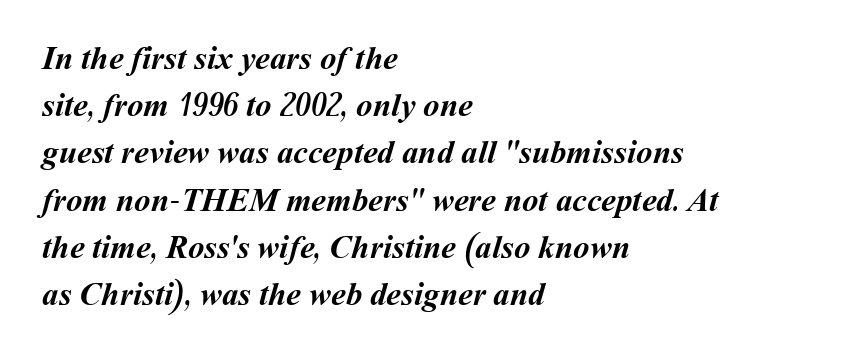
Normally led — the rows are evenly, conventionally spaced. Each letter keeps its own natural width here, so spacing adapts to shape. Line starts are locked; line ends wander. Quick note: underline off. The face used here is rendered with its standard letterfit.
